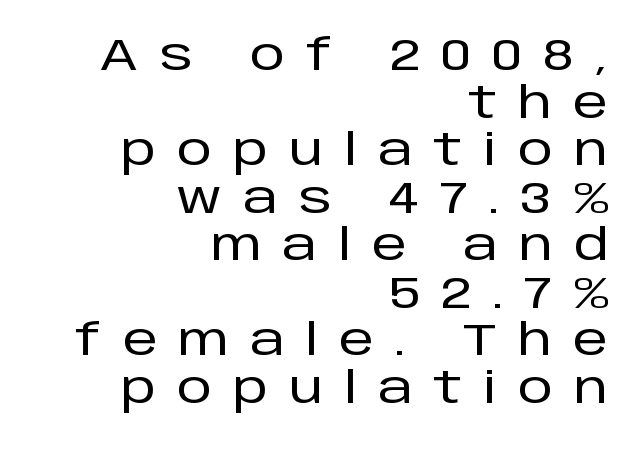
{"serif": "no", "italic": "no", "width": "normal", "stroke_contrast": "low", "x_height": "large", "monospaced": "no", "underline": "no", "align": "right", "line_spacing": "tight", "line_spacing_ratio": 1.08, "letter_spacing": "wide", "letter_spacing_em": 0.48, "glyph_px": 44}
